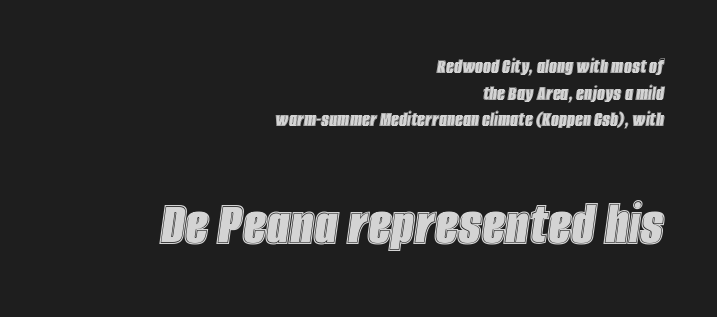
Bigger letters appear in the bottom chunk; the top chunk is reduced. Compared with a flush-left layout, this one pins lines to the opposite, right side. The passage shown has conventional tracking throughout. The specimen omits any rule beneath the text block's lines. Spacing verdict: proportional, widths tailored to each character. Posture: slanted.
